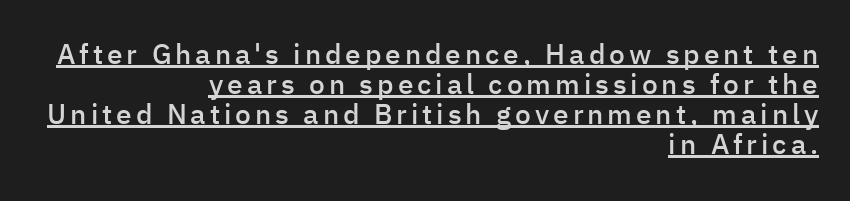
The image shows 28 px semibold sans-serif type, upright; set right-aligned, tight line spacing (1.07x), underlined; low stroke contrast and a medium x-height.
